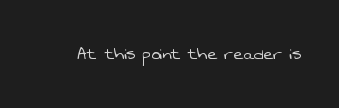
{"bold": "no", "underline": "no", "letter_spacing": "normal", "letter_spacing_em": 0.0, "glyph_px": 21}
